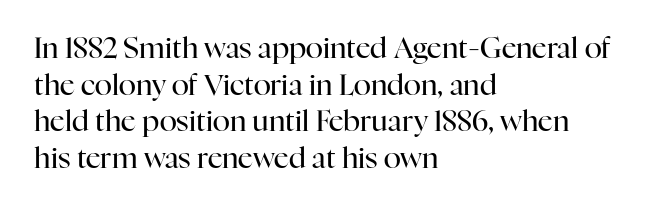
The image shows 29 px regular-weight serif type, upright; set left-aligned, normal line spacing (1.26x), normal letter spacing, not underlined; high stroke contrast and a medium x-height.
